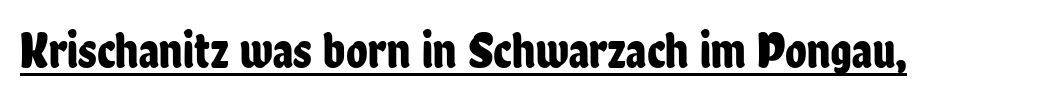
Quick note: not italic, upright. The rendering uses the underline text-decoration. No extra tracking has been applied to these lines. The letters advance in unequal steps, a hallmark of proportional type.
